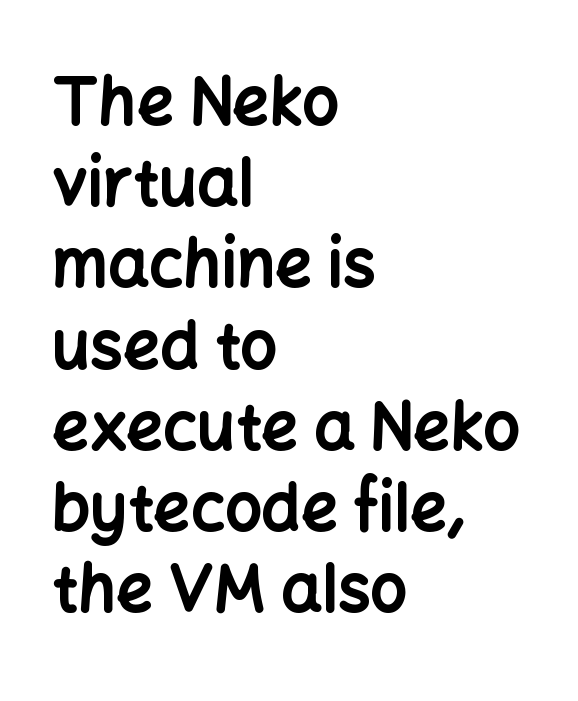
Line starts are locked; line ends wander. A typesetter would mark this as roman, not italic. Unlike a traditional serif, this face leaves its strokes unadorned. Character widths vary here, with narrow letters taking less room than wide ones.
